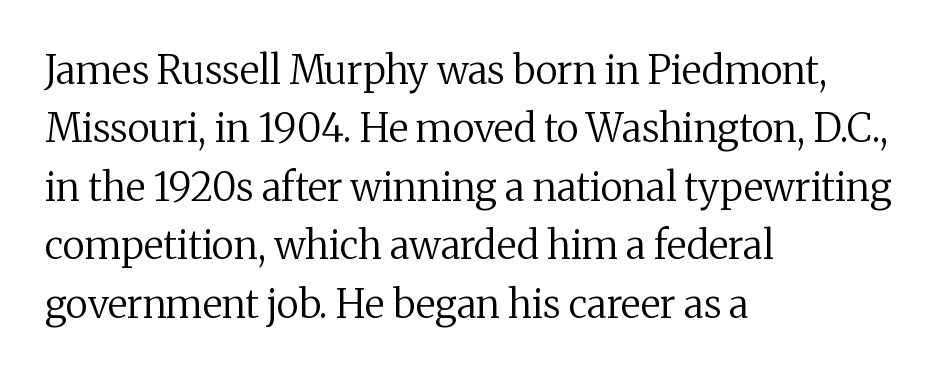
The image shows 39 px regular-weight serif type, upright; set left-aligned, normal line spacing (1.5x), normal letter spacing, not underlined; medium stroke contrast and a medium x-height.
